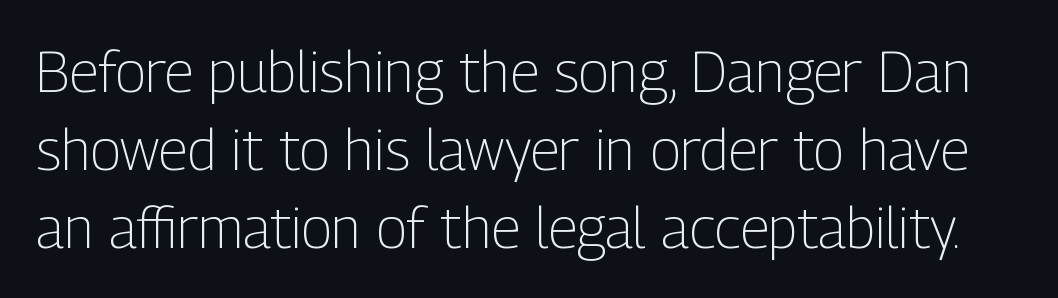
{"serif": "no", "italic": "no", "bold": "no", "weight": "light", "width": "condensed", "stroke_contrast": "low", "x_height": "medium", "monospaced": "no", "underline": "no", "line_spacing": "normal", "line_spacing_ratio": 1.37, "letter_spacing": "normal", "letter_spacing_em": 0.0, "glyph_px": 57}
